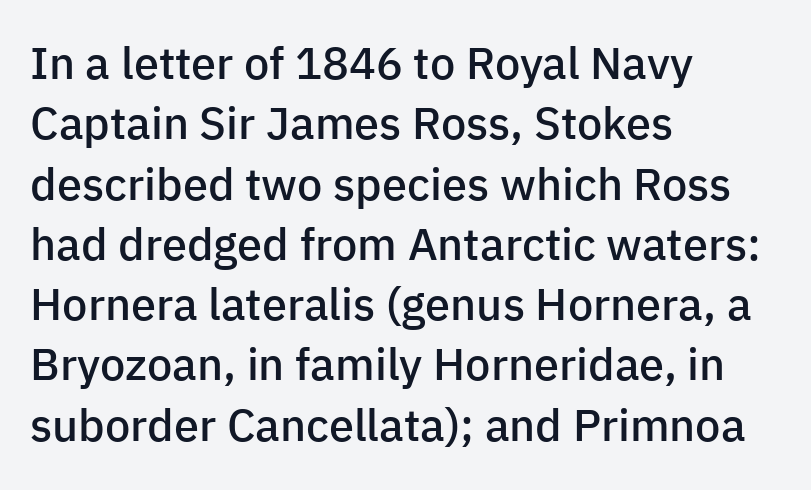
{"serif": "no", "italic": "no", "bold": "semi", "weight": "semibold", "width": "normal", "stroke_contrast": "low", "x_height": "medium", "monospaced": "no", "underline": "no", "align": "left", "line_spacing": "normal", "line_spacing_ratio": 1.34, "letter_spacing": "normal", "letter_spacing_em": 0.0, "glyph_px": 45}
